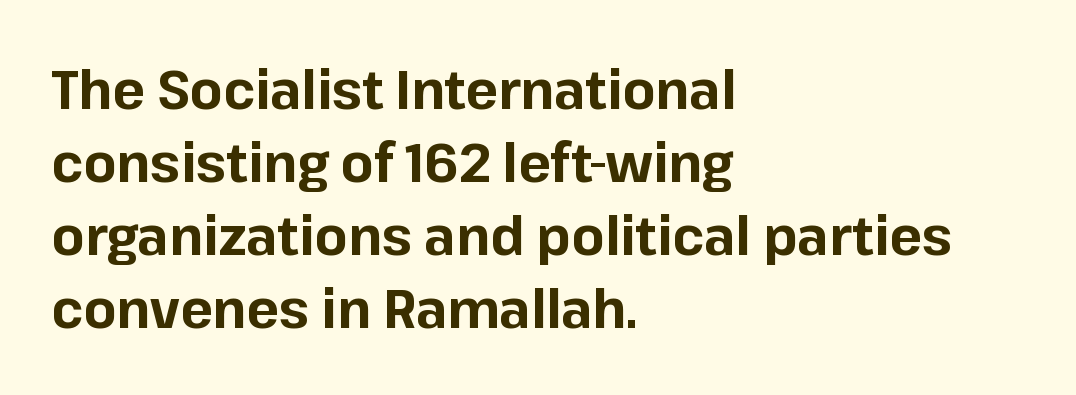
{"serif": "no", "italic": "no", "bold": "yes", "weight": "bold", "width": "normal", "stroke_contrast": "low", "x_height": "medium", "monospaced": "no", "underline": "no", "align": "left", "line_spacing": "normal", "line_spacing_ratio": 1.35, "letter_spacing": "normal", "letter_spacing_em": 0.0, "glyph_px": 54}
